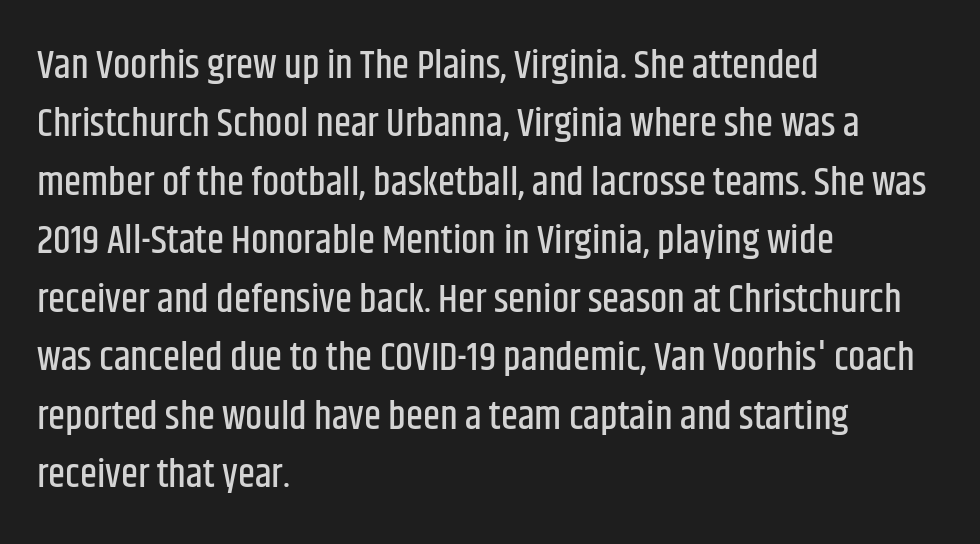
The image shows 39 px condensed sans-serif type, upright; set left-aligned, normal line spacing (1.5x), normal letter spacing, not underlined; low stroke contrast and a large x-height.
